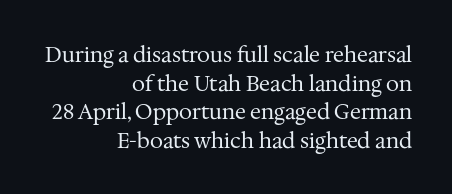
The face looks like a standard text weight, possibly lighter. How are the letters spaced? Ordinarily, with no added tracking. Quick note: not italic, upright. One glance says typical: line gaps are just what's usual. The paragraph shown leans on its right margin. Nobody drew a line under any word here.
